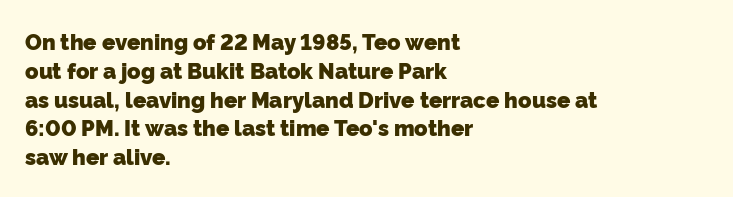
Q: Is the text bold? A: Yes.
Q: Is the text underlined? A: No.
Q: How is the paragraph aligned? A: Left-aligned.
Q: Is the spacing between letters normal or unusually wide? A: Normal.
Q: Is the spacing between lines tight, normal or loose? A: Normal.
